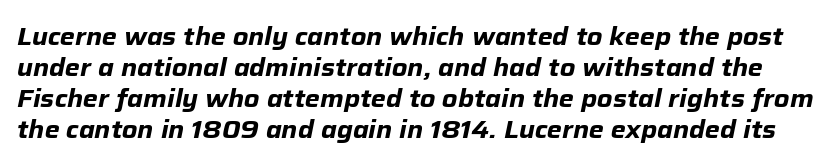
{"italic": "yes", "lean": "right", "slant_degrees": 12, "bold": "yes", "underline": "no", "line_spacing": "normal", "line_spacing_ratio": 1.29, "letter_spacing": "normal", "letter_spacing_em": 0.0, "glyph_px": 24}
